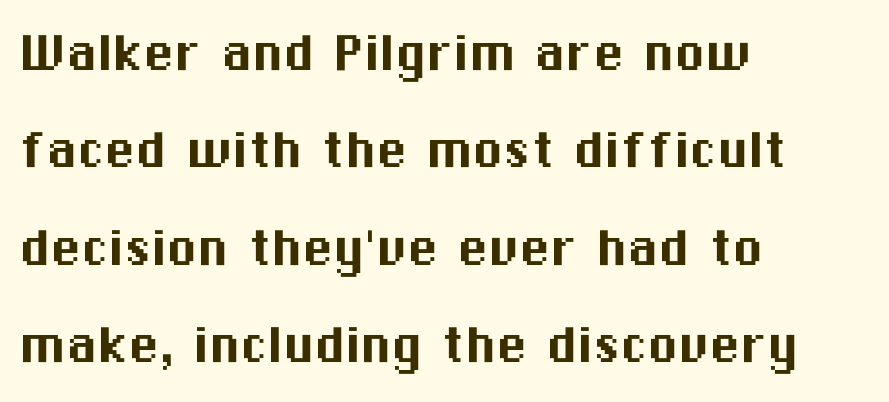
{"serif": "no", "italic": "no", "width": "normal", "stroke_contrast": "medium", "x_height": "medium", "monospaced": "no", "underline": "no", "align": "left", "line_spacing": "normal", "line_spacing_ratio": 1.57, "letter_spacing": "normal", "letter_spacing_em": 0.0, "glyph_px": 62}
